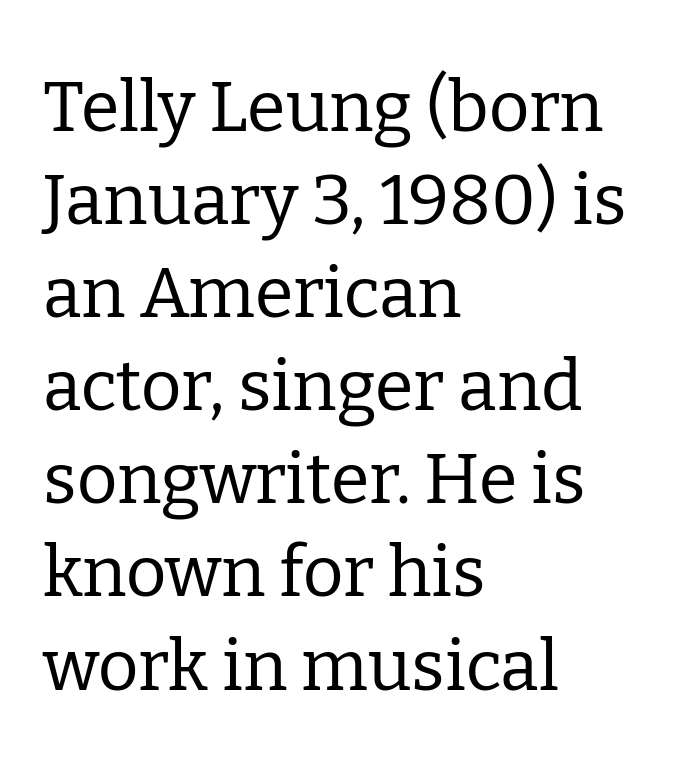
The image shows 70 px regular-weight serif type, upright; set left-aligned, normal line spacing (1.33x), normal letter spacing, not underlined; low stroke contrast and a medium x-height.
